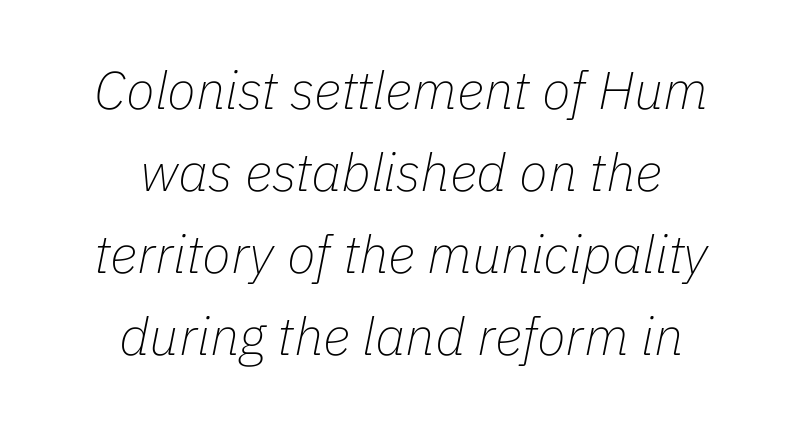
Is the type heavy? It reads as light-to-regular instead. Lines of text with bare space underneath. Normally led — the rows are evenly, conventionally spaced. Caption: standard tracking, unaltered. Rendered with sloped, italic letterforms. Where is the straight margin? There isn't one; the lines are centered.
